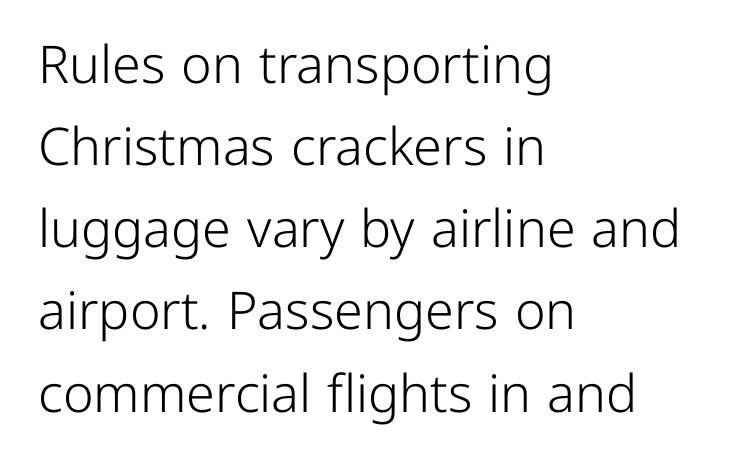
{"serif": "no", "italic": "no", "bold": "no", "weight": "light", "width": "normal", "stroke_contrast": "low", "x_height": "medium", "monospaced": "no", "underline": "no", "align": "left", "line_spacing": "normal", "line_spacing_ratio": 1.58, "letter_spacing": "normal", "letter_spacing_em": 0.0, "glyph_px": 52}
